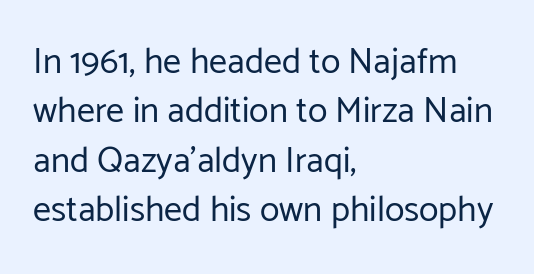
Summary of weight: not heavy and not bold. The passage shown has conventional tracking throughout. Short and long lines alike share a common starting point at left. Type style note: lacks serifs. The rendering uses natural spacing where letterforms have individual widths. The typography opts for an upright posture over an oblique one.
